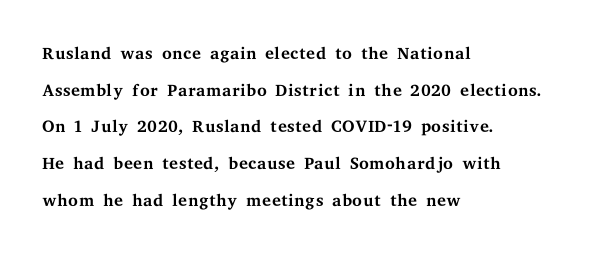
Weight: in the light-to-regular range. In CSS terms this would be text-align: left. The letters stand straight up with perfectly vertical stems. Each new line begins a customary step beneath the previous one. Characters follow at the spacing the type designer built in.
